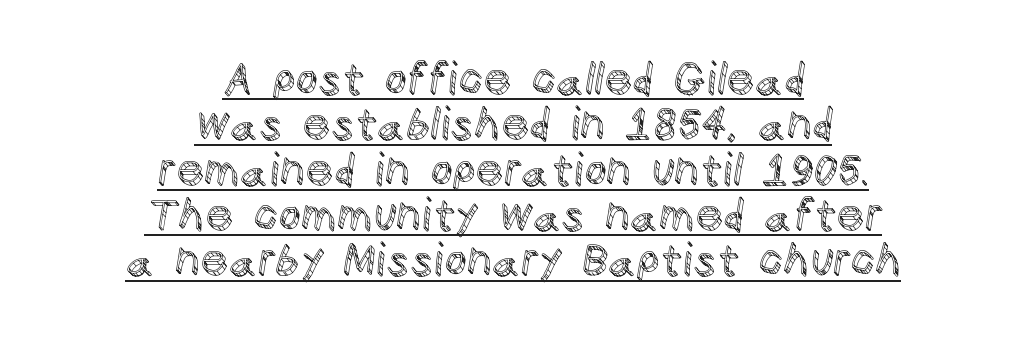
Q: Is the text italic (slanted)? A: Yes.
Q: Is the text underlined? A: Yes.
Q: How is the paragraph aligned? A: Centered.
Q: Is the spacing between letters normal or unusually wide? A: Normal.
Q: Is the spacing between lines tight, normal or loose? A: Tight.
Q: Width (condensed, normal, or wide)? A: Normal.
Q: x-height? A: Large.
Q: Monospaced? A: No.
